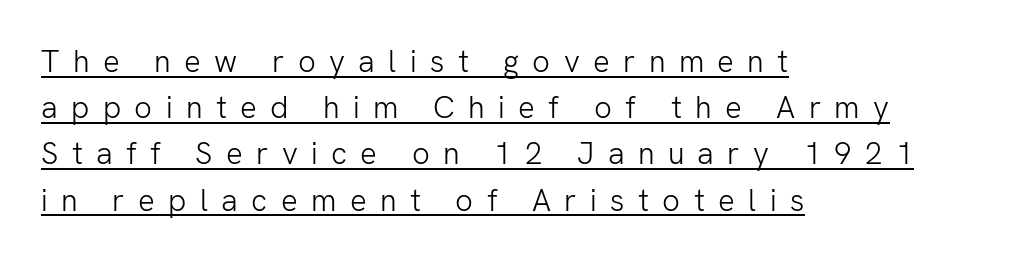
The image shows 31 px light sans-serif type, upright; set left-aligned, normal line spacing (1.49x), unusually wide letter spacing (+0.43 em), underlined; low stroke contrast and a medium x-height.
